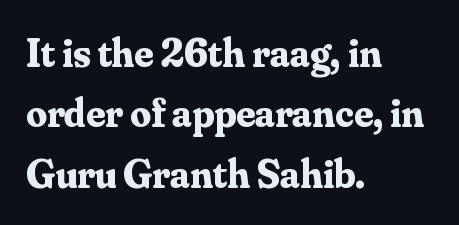
{"serif": "yes", "italic": "no", "bold": "yes", "weight": "bold", "width": "normal", "stroke_contrast": "medium", "x_height": "small", "monospaced": "no", "underline": "no", "align": "left", "line_spacing": "normal", "line_spacing_ratio": 1.47, "letter_spacing": "normal", "letter_spacing_em": 0.0, "glyph_px": 41}
